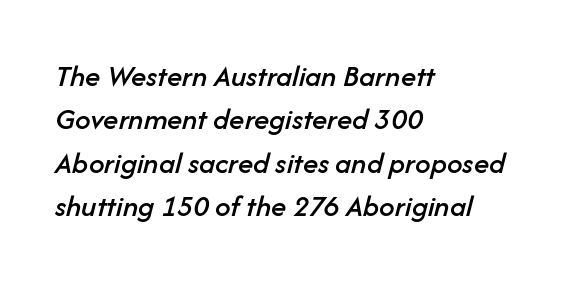
Q: Is the text italic (slanted)? A: Yes, it leans right by about 14 degrees.
Q: Is the text underlined? A: No.
Q: How is the paragraph aligned? A: Left-aligned.
Q: Is the spacing between letters normal or unusually wide? A: Normal.
Q: Is the spacing between lines tight, normal or loose? A: Normal.
Q: Width (condensed, normal, or wide)? A: Normal.
Q: Stroke contrast? A: Low.
Q: x-height? A: Medium.
Q: Monospaced? A: No.
